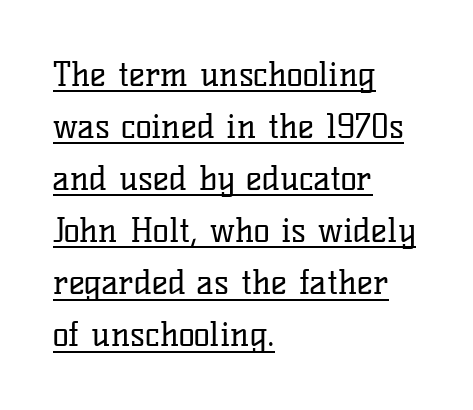
Q: Is the text bold? A: No.
Q: Is the text italic (slanted)? A: No, it is upright.
Q: Is the typeface a serif or a sans-serif typeface? A: Serif.
Q: Is the text underlined? A: Yes.
Q: How is the paragraph aligned? A: Left-aligned.
Q: Is the spacing between letters normal or unusually wide? A: Normal.
Q: Is the spacing between lines tight, normal or loose? A: Normal.
Q: Width (condensed, normal, or wide)? A: Normal.
Q: Stroke contrast? A: Low.
Q: x-height? A: Medium.
Q: Monospaced? A: No.
